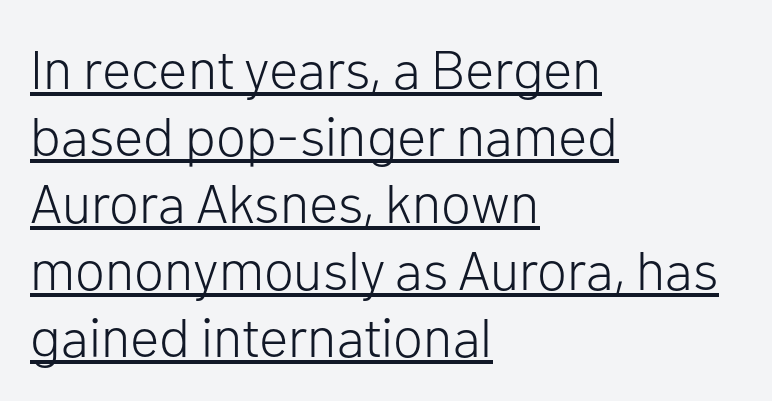
{"serif": "no", "italic": "no", "bold": "no", "weight": "light", "width": "normal", "stroke_contrast": "low", "x_height": "medium", "monospaced": "no", "underline": "yes", "align": "left", "line_spacing_ratio": 1.22, "letter_spacing": "normal", "letter_spacing_em": 0.0, "glyph_px": 55}
